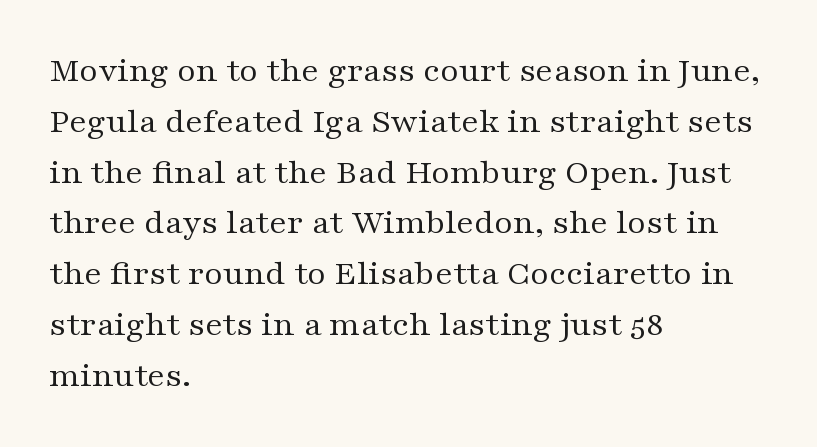
The image shows 36 px regular-weight, wide serif type, upright; set left-aligned, normal line spacing (1.41x), normal letter spacing, not underlined; medium stroke contrast and a medium x-height.
